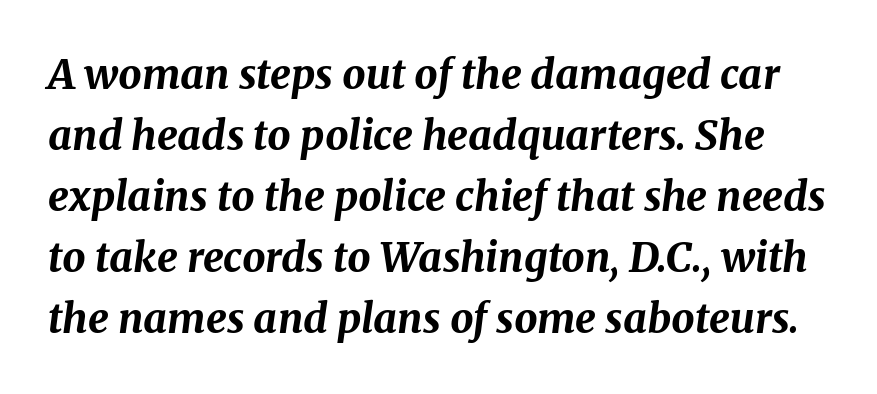
Check the space under the baseline: it is left empty. A typesetter would mark this as italic. What's the leading like? Ordinary, nothing unusual. Proportional: the letters do not fall into vertical columns.
